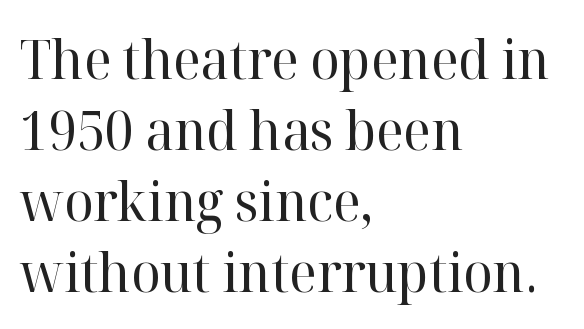
{"serif": "yes", "italic": "no", "bold": "no", "weight": "regular", "width": "normal", "stroke_contrast": "high", "x_height": "medium", "monospaced": "no", "underline": "no", "align": "left", "line_spacing": "normal", "line_spacing_ratio": 1.29, "letter_spacing": "normal", "letter_spacing_em": 0.0, "glyph_px": 55}
